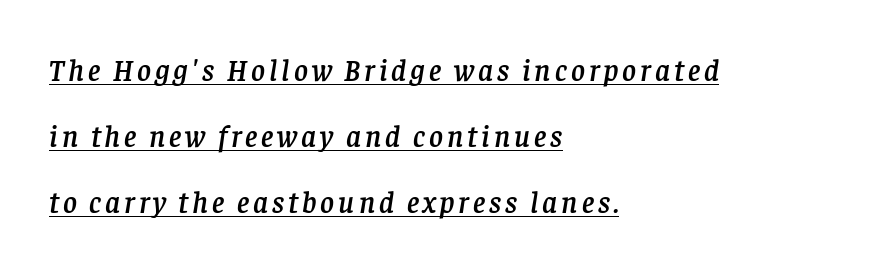
The rendering shows small feet on the letterforms — a serif design. These lines stack with their left ends in a neat column. These lines were composed using italics. The face used here is proportionally spaced, like ordinary book or web type. You can see a thin bar hugging the bottom of the glyphs.
